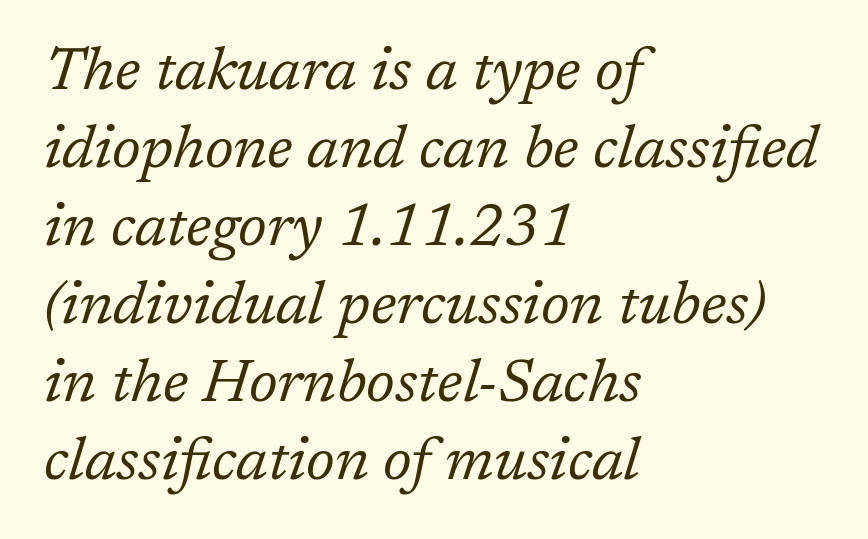
Q: Is the text bold? A: No.
Q: Is the text italic (slanted)? A: Yes, it leans right by about 17 degrees.
Q: Is the typeface a serif or a sans-serif typeface? A: Serif.
Q: Is the text underlined? A: No.
Q: How is the paragraph aligned? A: Left-aligned.
Q: Is the spacing between letters normal or unusually wide? A: Normal.
Q: Is the spacing between lines tight, normal or loose? A: Normal.
Q: Width (condensed, normal, or wide)? A: Normal.
Q: Stroke contrast? A: Low.
Q: x-height? A: Medium.
Q: Monospaced? A: No.
